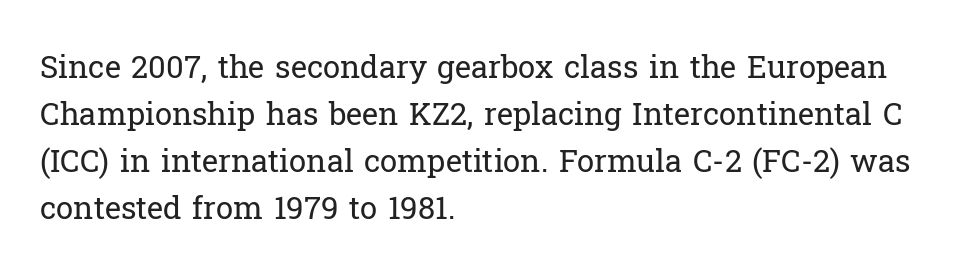
Q: Is the text bold? A: No.
Q: Is the text italic (slanted)? A: No, it is upright.
Q: Is the typeface a serif or a sans-serif typeface? A: Serif.
Q: Is the text underlined? A: No.
Q: How is the paragraph aligned? A: Left-aligned.
Q: Is the spacing between letters normal or unusually wide? A: Normal.
Q: Is the spacing between lines tight, normal or loose? A: Normal.
Q: Width (condensed, normal, or wide)? A: Normal.
Q: Stroke contrast? A: Low.
Q: x-height? A: Medium.
Q: Monospaced? A: No.
